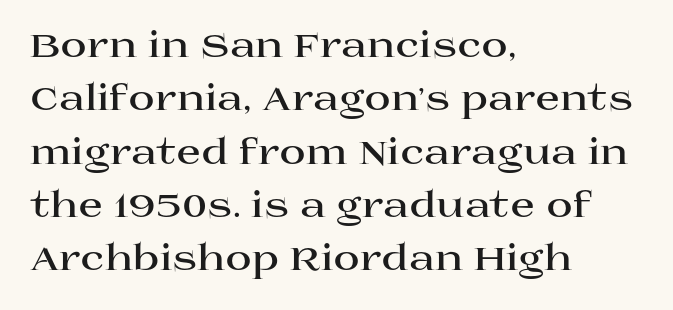
Descenders are the only things crossing below the line. A typesetter would label this face a serif. Weight check: bold — yes, fully. The rendering uses a moderate line-height, typical for paragraphs. The rag falls on the right side of this text block. The letterforms sit shoulder to shoulder at normal distance.
